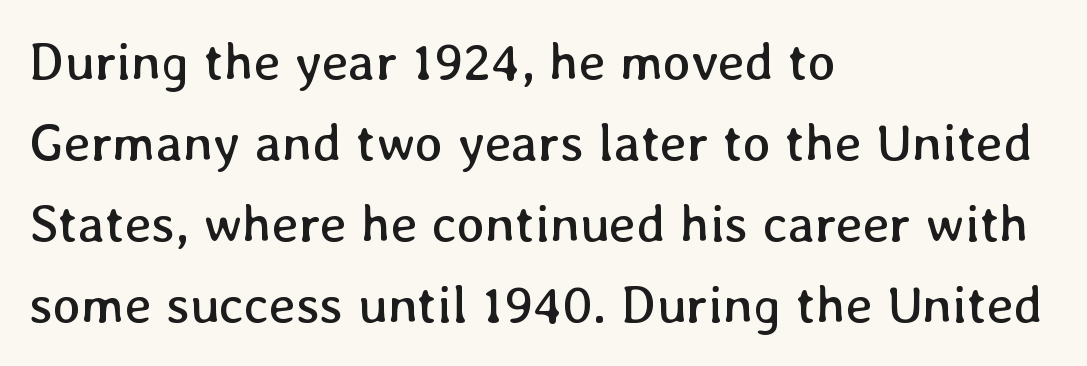
Q: Is the text bold? A: No.
Q: Is the text italic (slanted)? A: No, it is upright.
Q: Is the text underlined? A: No.
Q: How is the paragraph aligned? A: Left-aligned.
Q: Is the spacing between letters normal or unusually wide? A: Normal.
Q: Is the spacing between lines tight, normal or loose? A: Normal.
Q: Width (condensed, normal, or wide)? A: Normal.
Q: Stroke contrast? A: Low.
Q: x-height? A: Medium.
Q: Monospaced? A: No.
